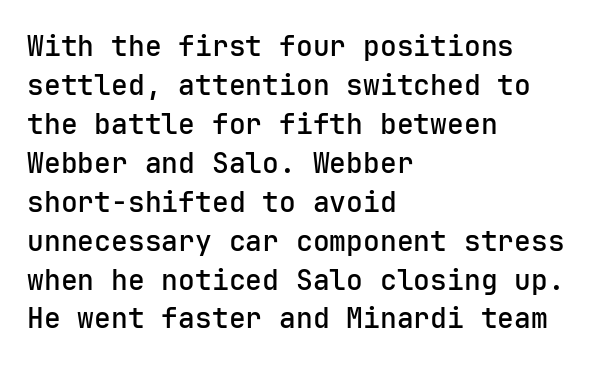
The image shows 28 px sans-serif type, upright, monospaced; set left-aligned, normal line spacing (1.39x), normal letter spacing, not underlined; low stroke contrast and a medium x-height.
